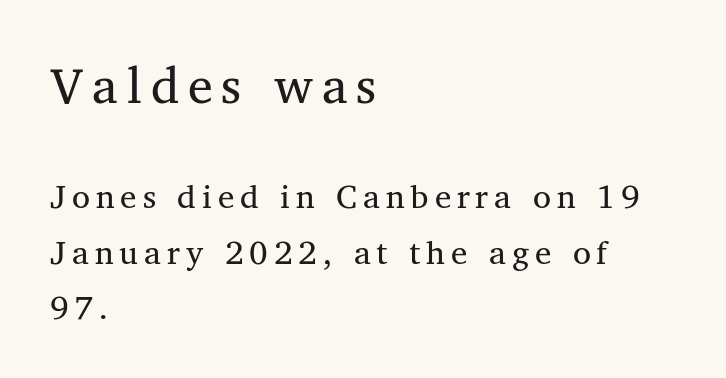
Q: Is the text bold? A: No.
Q: Is the text italic (slanted)? A: No, it is upright.
Q: Is the typeface a serif or a sans-serif typeface? A: Serif.
Q: Is the text underlined? A: No.
Q: How is the paragraph aligned? A: Left-aligned.
Q: Is the spacing between lines tight, normal or loose? A: Normal.
Q: Which block of text is set in a larger size, the first (top) or the second (bottom)? A: The first (top) one.
Q: Width (condensed, normal, or wide)? A: Normal.
Q: Stroke contrast? A: Medium.
Q: x-height? A: Medium.
Q: Monospaced? A: No.
